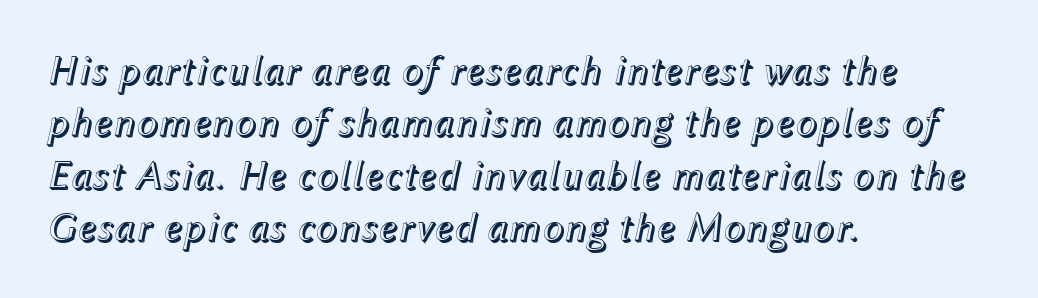
The image shows 41 px text type, italic (leaning right); set left-aligned, normal line spacing (1.28x), normal letter spacing, not underlined; a medium x-height.
